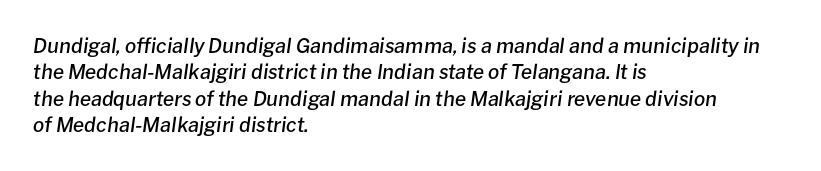
The image shows 20 px text type, italic (leaning right); set left-aligned, normal line spacing (1.32x), normal letter spacing, not underlined.
